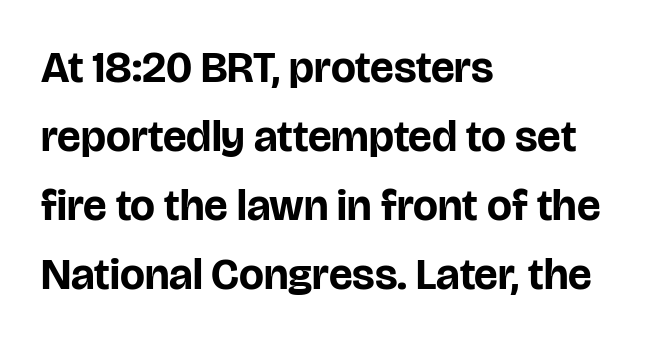
The image shows 44 px bold sans-serif type, upright; set left-aligned, normal line spacing (1.57x), normal letter spacing, not underlined; low stroke contrast and a large x-height.
